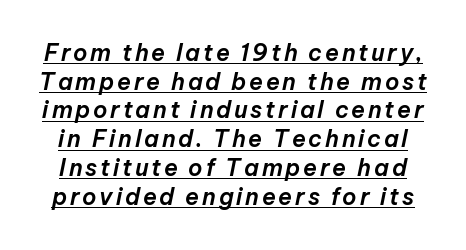
The image shows 23 px text type, italic (leaning right); set normal line spacing (1.25x), underlined.
